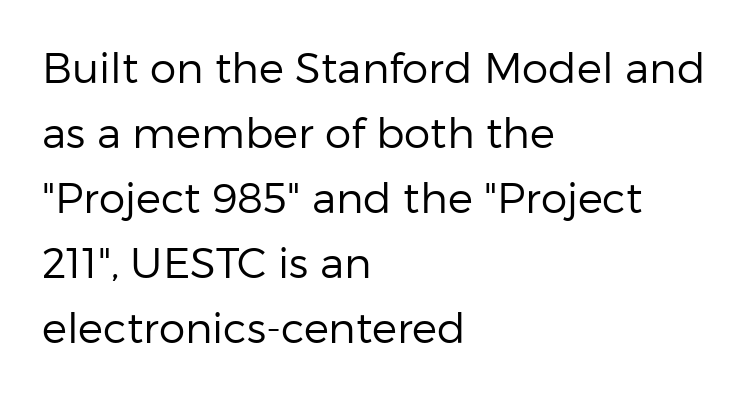
Summary of weight: not heavy and not bold. Visually the block forms a straight wall on the left and a jagged coastline on the right. Glyph-to-glyph distance matches everyday printed text. Words float on clear page, feet unadorned.
